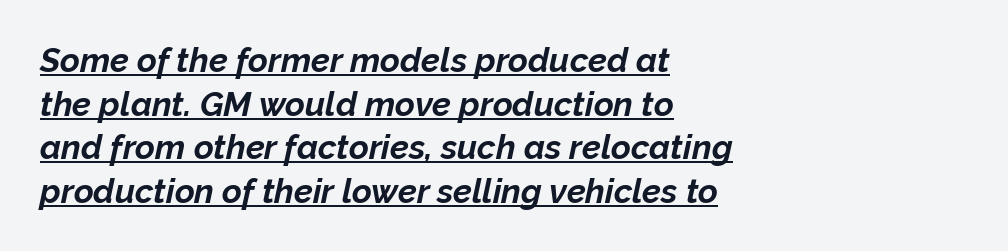
Q: Is the text bold? A: Yes.
Q: Is the text italic (slanted)? A: Yes, it leans right by about 12 degrees.
Q: Is the text underlined? A: Yes.
Q: How is the paragraph aligned? A: Left-aligned.
Q: Is the spacing between letters normal or unusually wide? A: Normal.
Q: Is the spacing between lines tight, normal or loose? A: Normal.
Q: Width (condensed, normal, or wide)? A: Normal.
Q: Stroke contrast? A: Low.
Q: x-height? A: Medium.
Q: Monospaced? A: No.
